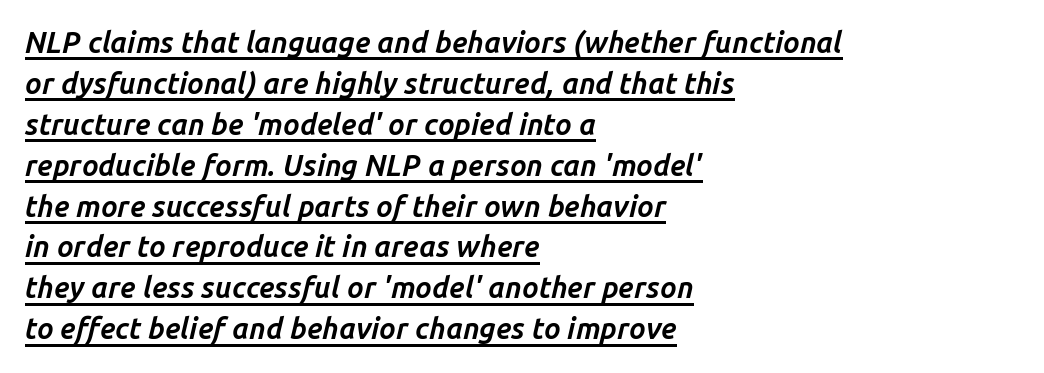
The rendered words wear a rule along their underside. The gaps between neighbouring characters are ordinary and unremarkable. The passage shown is emphatically bold. Characters are canted at an angle relative to the baseline's perpendicular. Character widths vary here, with narrow letters taking less room than wide ones.
